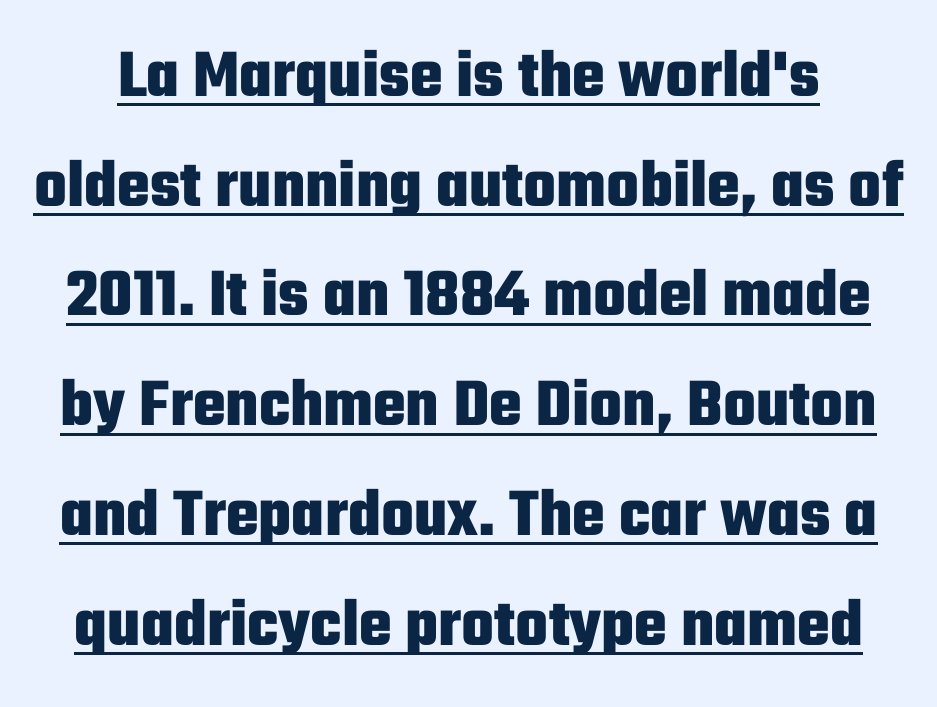
The image shows 69 px heavy, condensed sans-serif type, upright; set normal line spacing (1.59x), normal letter spacing, underlined; low stroke contrast and a medium x-height.
